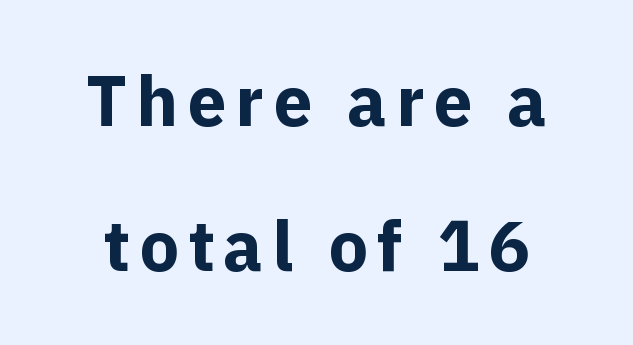
Quick note: interline space is abundant. The glyphs are unaccompanied by any horizontal stroke below them. The passage shown is typeset with a sans-serif family. Each letter keeps its own natural width here, so spacing adapts to shape. You'd pick this weight for a headline — it's a proper bold. Italic: no, the glyphs are upright roman.
